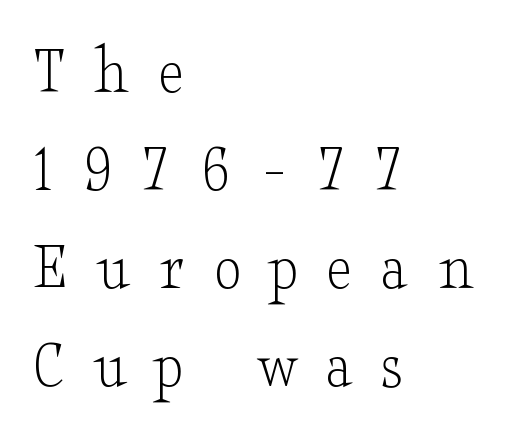
The image shows 69 px light, wide serif type, upright; set left-aligned, normal line spacing (1.42x), unusually wide letter spacing (+0.42 em), not underlined; low stroke contrast and a small x-height.
